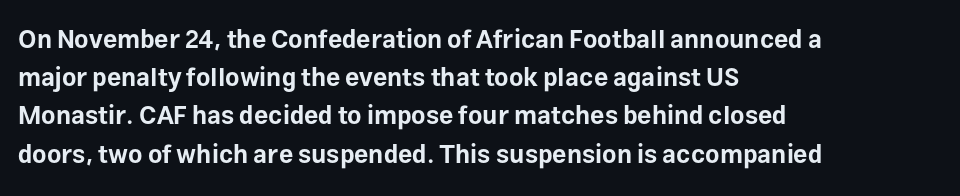
Q: Is the text bold? A: Yes.
Q: Is the text italic (slanted)? A: No, it is upright.
Q: Is the text underlined? A: No.
Q: How is the paragraph aligned? A: Left-aligned.
Q: Is the spacing between letters normal or unusually wide? A: Normal.
Q: Is the spacing between lines tight, normal or loose? A: Normal.
